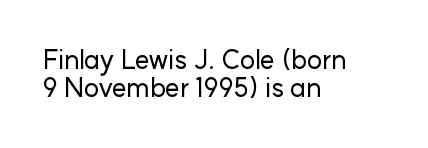
Posture: straight, roman, zero tilt. Line spacing here is tight. Decoration check: the copy has no underline. The type is set solid horizontally, with unmodified tracking. The passage is arranged the way most books set body copy — flush left.
